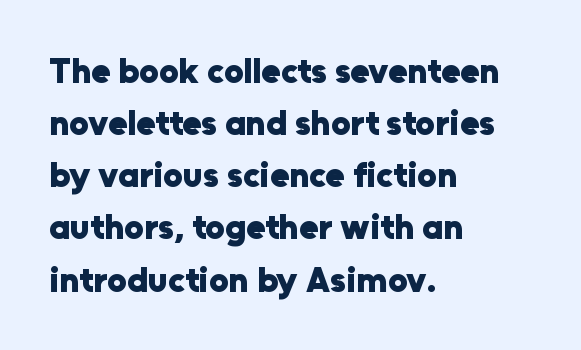
{"serif": "no", "italic": "no", "bold": "yes", "weight": "heavy", "width": "normal", "stroke_contrast": "low", "x_height": "medium", "monospaced": "no", "underline": "no", "align": "left", "line_spacing": "normal", "line_spacing_ratio": 1.49, "letter_spacing": "normal", "letter_spacing_em": 0.0, "glyph_px": 35}
